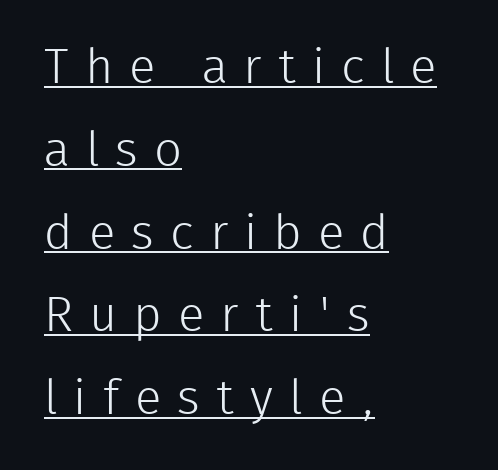
Q: Is the text bold? A: No.
Q: Is the text italic (slanted)? A: No, it is upright.
Q: Is the typeface a serif or a sans-serif typeface? A: Sans-serif.
Q: Is the text underlined? A: Yes.
Q: How is the paragraph aligned? A: Left-aligned.
Q: Is the spacing between letters normal or unusually wide? A: Unusually wide.
Q: Is the spacing between lines tight, normal or loose? A: Normal.
Q: Width (condensed, normal, or wide)? A: Normal.
Q: Stroke contrast? A: Low.
Q: x-height? A: Medium.
Q: Monospaced? A: No.
